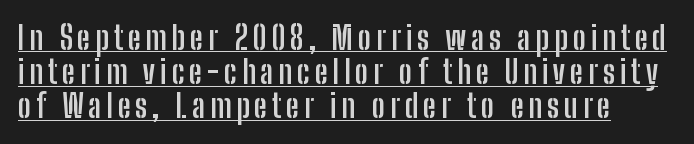
Q: Is the text bold? A: Yes.
Q: Is the text italic (slanted)? A: No, it is upright.
Q: Is the typeface a serif or a sans-serif typeface? A: Sans-serif.
Q: Is the text underlined? A: Yes.
Q: Is the spacing between lines tight, normal or loose? A: Tight.
Q: Width (condensed, normal, or wide)? A: Condensed.
Q: Stroke contrast? A: Low.
Q: x-height? A: Medium.
Q: Monospaced? A: No.
